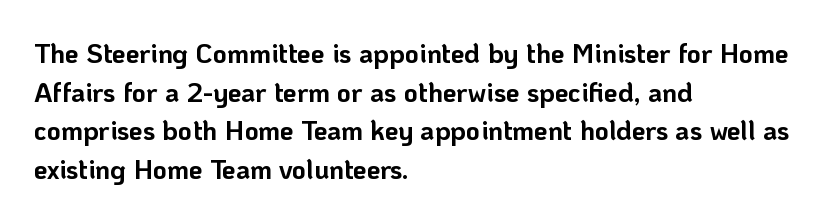
{"italic": "no", "bold": "yes", "underline": "no", "align": "left", "line_spacing": "normal", "line_spacing_ratio": 1.43, "letter_spacing": "normal", "letter_spacing_em": 0.0, "glyph_px": 27}
